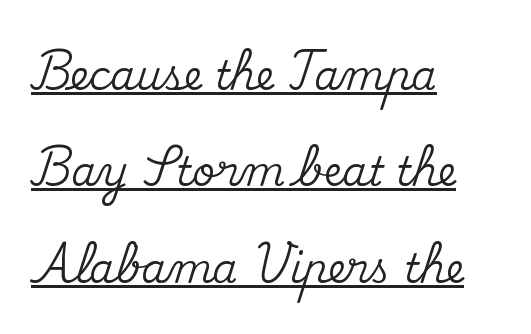
This sample uses plain, unmodified letter spacing. This rendering uses left alignment, leaving the right contour irregular. I'd call this a serif setting — the letters wear small feet. Looks like regular typesetting: each glyph gets only the width it needs. Beneath each row of characters lies a ruled line.
